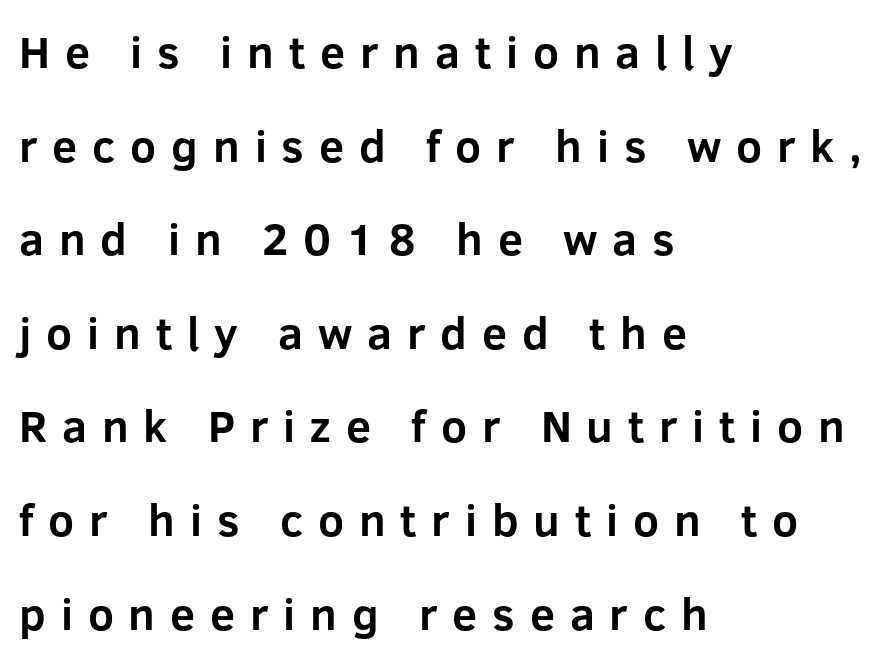
Q: Is the text bold? A: Yes.
Q: Is the text italic (slanted)? A: No, it is upright.
Q: Is the typeface a serif or a sans-serif typeface? A: Sans-serif.
Q: Is the text underlined? A: No.
Q: How is the paragraph aligned? A: Left-aligned.
Q: Is the spacing between letters normal or unusually wide? A: Unusually wide.
Q: Is the spacing between lines tight, normal or loose? A: Loose.
Q: Width (condensed, normal, or wide)? A: Normal.
Q: Stroke contrast? A: Low.
Q: x-height? A: Medium.
Q: Monospaced? A: No.
